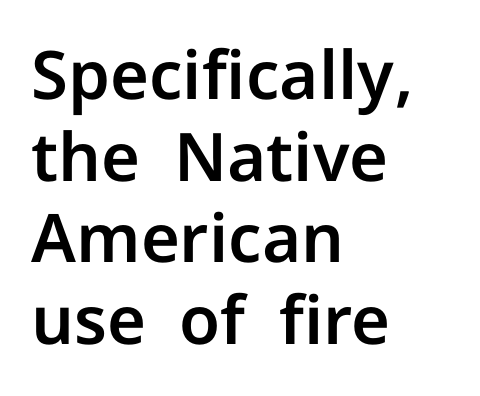
{"serif": "no", "italic": "no", "width": "normal", "stroke_contrast": "low", "x_height": "medium", "monospaced": "no", "underline": "no", "align": "left", "line_spacing_ratio": 1.22, "letter_spacing": "normal", "letter_spacing_em": 0.0, "glyph_px": 67}
